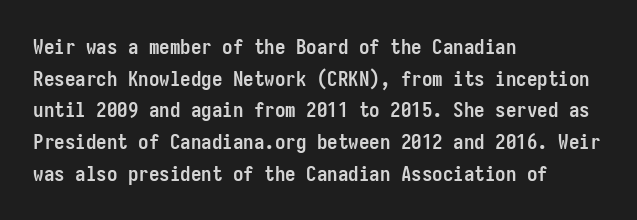
The image shows 21 px bold type, upright; set left-aligned, normal line spacing (1.51x), normal letter spacing, not underlined.
